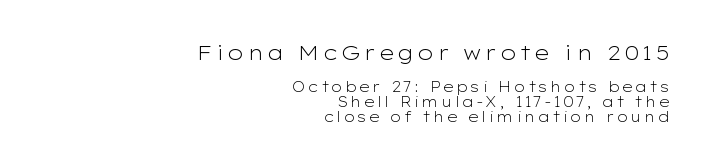
The image shows 20 px text type, upright; set right-aligned, tight line spacing (1.08x), not underlined; the first (top) block is 1.43x larger.
